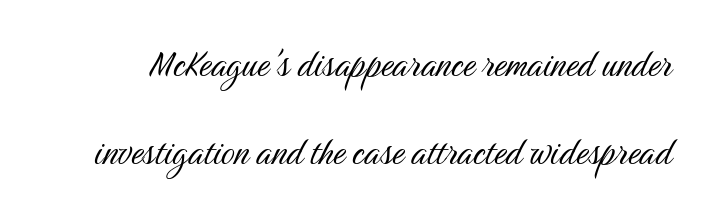
{"serif": "no", "bold": "no", "weight": "light", "width": "condensed", "stroke_contrast": "medium", "x_height": "medium", "monospaced": "no", "underline": "no", "line_spacing": "loose", "line_spacing_ratio": 2.05, "letter_spacing": "normal", "letter_spacing_em": 0.0, "glyph_px": 43}
